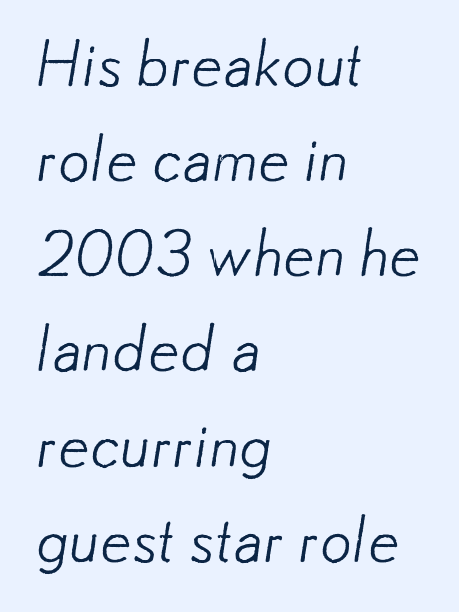
The image shows 63 px light sans-serif type; set left-aligned, normal line spacing (1.51x), normal letter spacing, not underlined; low stroke contrast and a small x-height.
